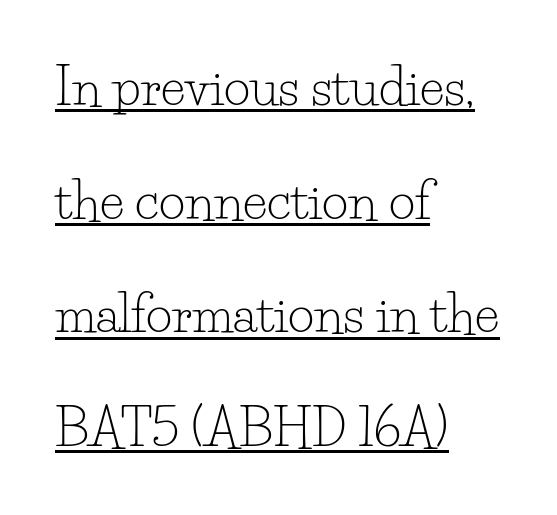
{"serif": "yes", "italic": "no", "bold": "no", "weight": "light", "width": "normal", "stroke_contrast": "low", "x_height": "small", "monospaced": "no", "underline": "yes", "align": "left", "line_spacing": "loose", "line_spacing_ratio": 2.23, "letter_spacing": "normal", "letter_spacing_em": 0.0, "glyph_px": 51}
